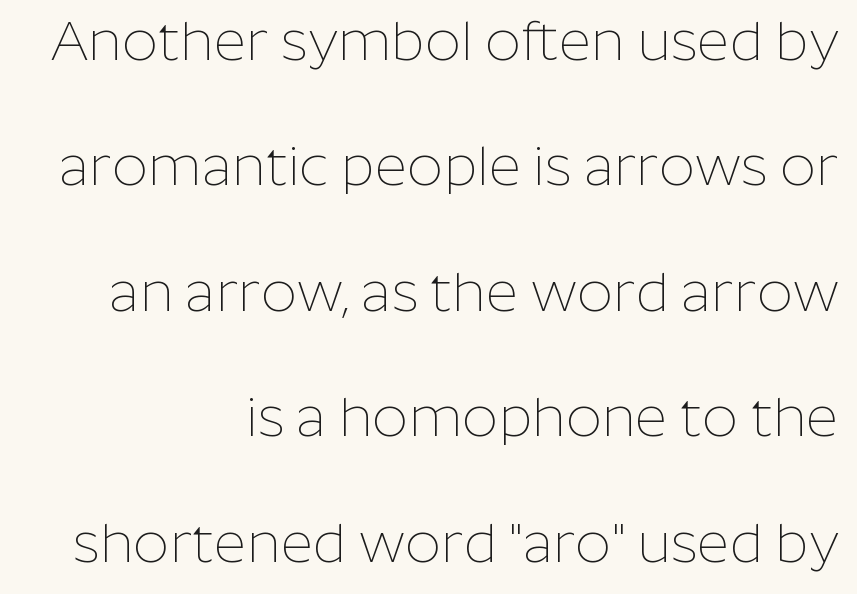
Regarding leading, the lines here are spaced well apart. No heavy texture on the line: the type isn't bold. Looks like regular typesetting: each glyph gets only the width it needs. Between one letter and the next there's only the usual sliver of space. The type family on display is of the sans-serif kind. Each line ends at the same right margin while the left side varies.
